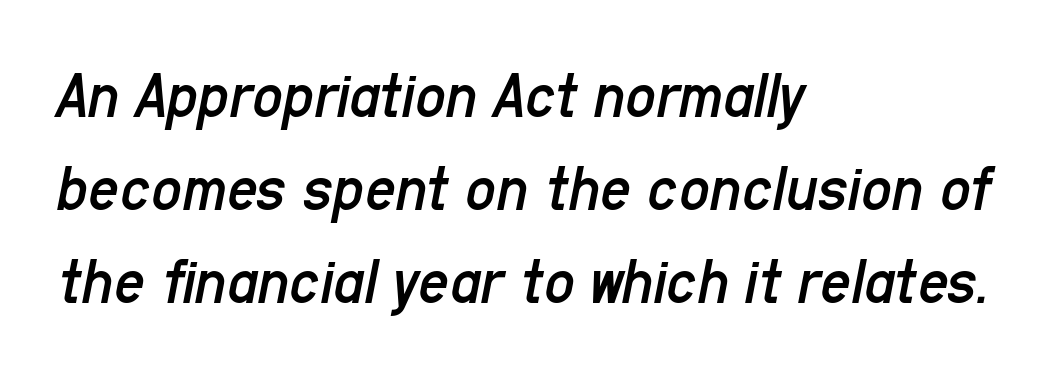
These lines are rendered in a variable-pitch font. In CSS terms this would be text-align: left. The letterforms sit shoulder to shoulder at normal distance. A typesetter would call this leading conventional body-copy spacing.
